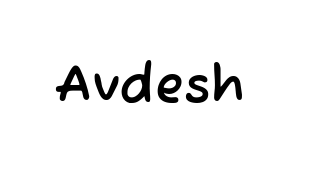
{"serif": "no", "width": "normal", "stroke_contrast": "low", "x_height": "medium", "monospaced": "no", "underline": "no", "letter_spacing": "normal", "letter_spacing_em": 0.0, "glyph_px": 53}
